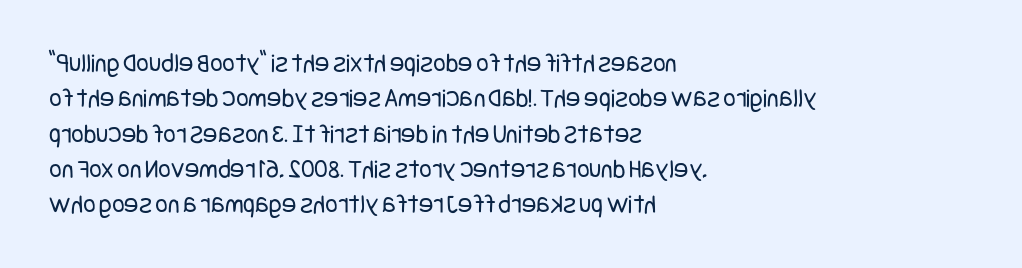
Line beginnings align vertically; line endings do not. The typography opts for an upright posture over an oblique one. Baseline-to-baseline distance is the conventional proportion of letter height. The characters are drawn with everyday or finer stroke widths. Here the glyphs are tracked normally, forming tight word shapes.
